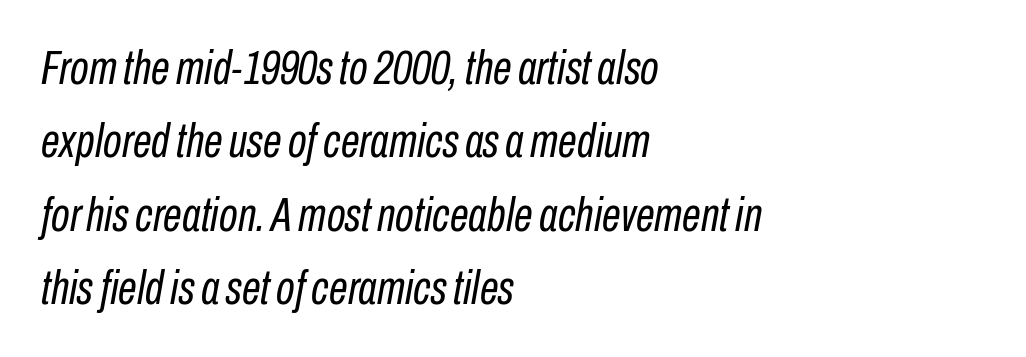
Varying glyph widths throughout — classic text-font behaviour. Italic? Definitely — the glyphs are oblique. Each word holds together tightly as a unit, with standard inter-letter gaps. Successive baselines arrive at the customary interval. Each stroke keeps to a modest, everyday thickness or less.
